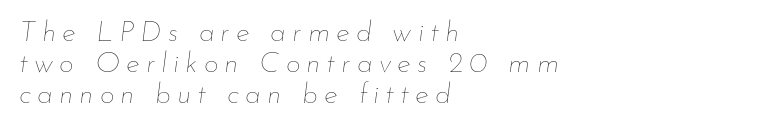
These lines stack with their left ends in a neat column. The font's italic variant was chosen for this text. Looks like regular typesetting: each glyph gets only the width it needs. The typesetting does not lean heavy: it is not bold.
